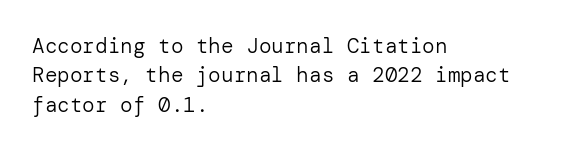
A clean baseline with only descenders dipping below it. If you drew a line through each stem, it would be perfectly vertical. Honestly, the row spacing looks completely unremarkable. Is this a heavy cut? Hardly; it is regular or lighter.
